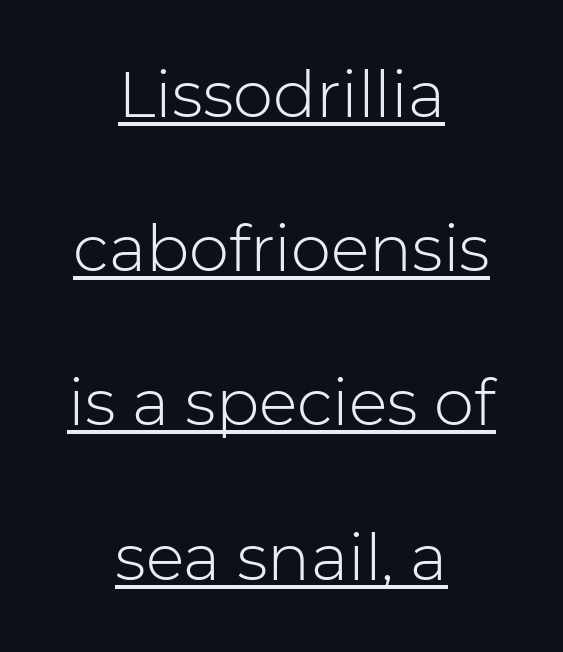
Q: Is the text bold? A: No.
Q: Is the text italic (slanted)? A: No, it is upright.
Q: Is the typeface a serif or a sans-serif typeface? A: Sans-serif.
Q: Is the text underlined? A: Yes.
Q: How is the paragraph aligned? A: Centered.
Q: Is the spacing between letters normal or unusually wide? A: Normal.
Q: Is the spacing between lines tight, normal or loose? A: Loose.
Q: Width (condensed, normal, or wide)? A: Normal.
Q: Stroke contrast? A: Low.
Q: x-height? A: Medium.
Q: Monospaced? A: No.
